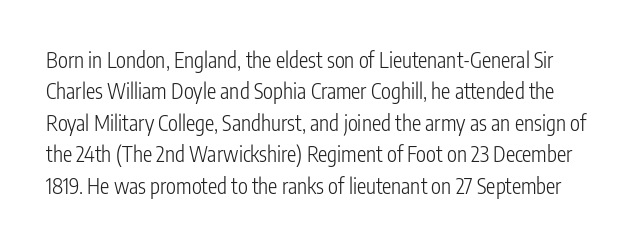
The image shows 21 px text type, upright; set normal line spacing (1.5x), normal letter spacing, not underlined.
